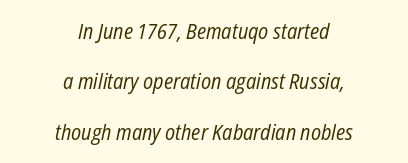
The image shows 21 px text type, italic (leaning right); set centered, loose line spacing (2.4x), normal letter spacing, not underlined.
